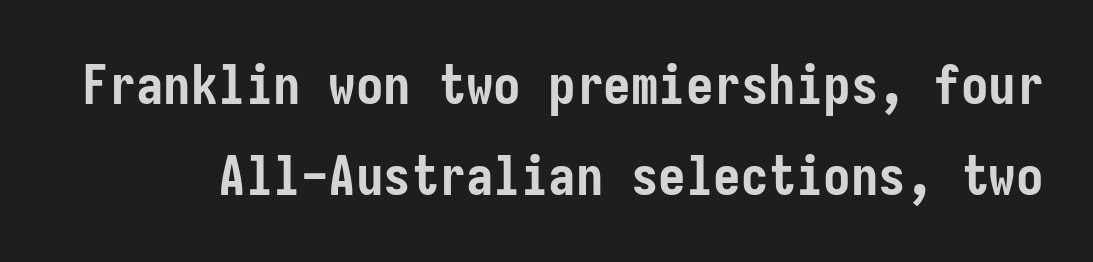
The font is running at its bold setting. A bare baseline throughout the passage. Every stem runs plumb, perpendicular to the baseline. Check where the strokes stop: nothing finishes them off — pure sans. Evenly set lines give the paragraph a standard silhouette. How are the letters spaced? Ordinarily, with no added tracking.
